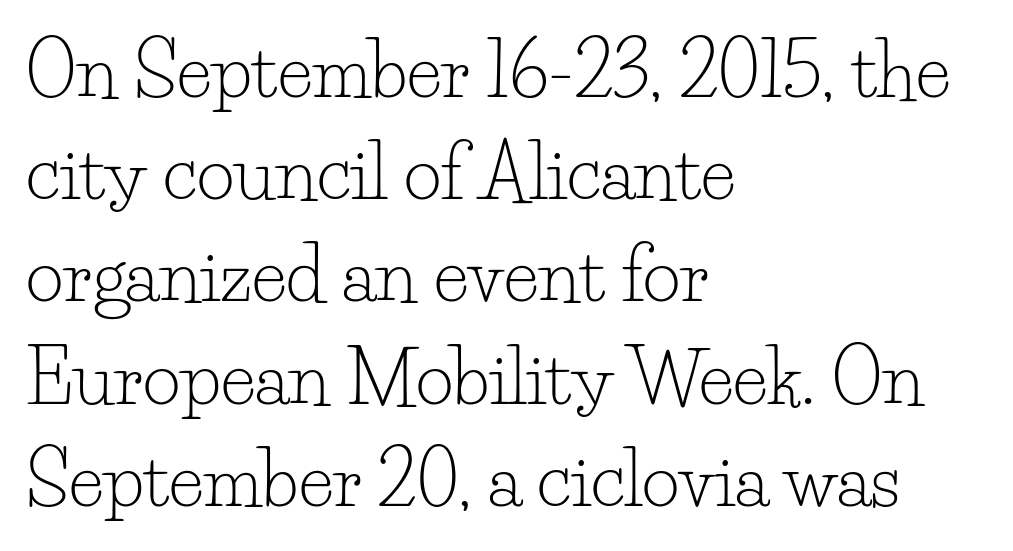
{"serif": "yes", "italic": "no", "bold": "no", "weight": "light", "width": "normal", "stroke_contrast": "low", "x_height": "small", "monospaced": "no", "underline": "no", "align": "left", "line_spacing": "normal", "line_spacing_ratio": 1.4, "letter_spacing": "normal", "letter_spacing_em": 0.0, "glyph_px": 73}
